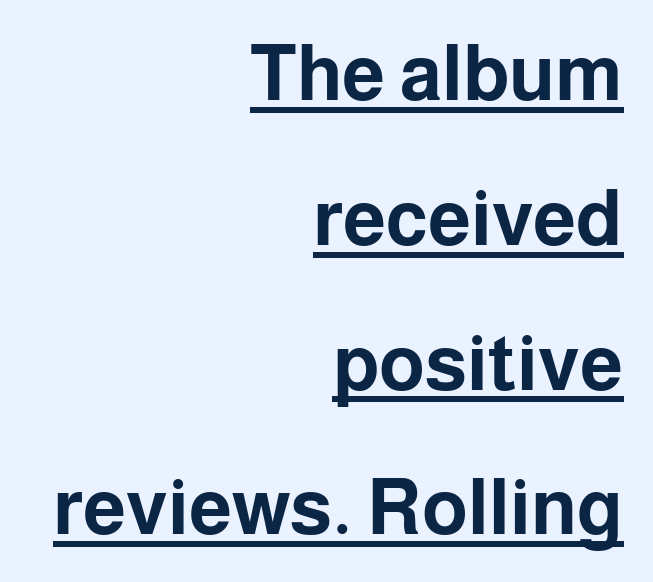
{"serif": "no", "italic": "no", "bold": "yes", "weight": "bold", "width": "normal", "stroke_contrast": "low", "x_height": "medium", "monospaced": "no", "underline": "yes", "align": "right", "line_spacing_ratio": 1.88, "letter_spacing": "normal", "letter_spacing_em": 0.0, "glyph_px": 77}
